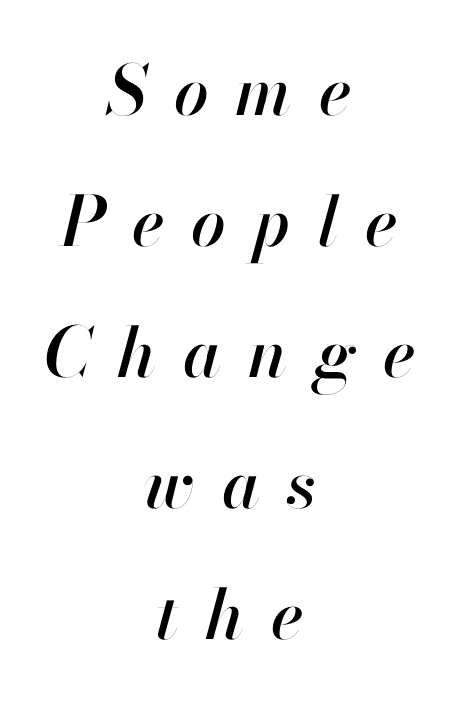
Q: Is the text italic (slanted)? A: Yes, it leans right by about 13 degrees.
Q: Is the text underlined? A: No.
Q: How is the paragraph aligned? A: Centered.
Q: Is the spacing between letters normal or unusually wide? A: Unusually wide.
Q: Is the spacing between lines tight, normal or loose? A: Loose.
Q: Width (condensed, normal, or wide)? A: Normal.
Q: Stroke contrast? A: High.
Q: x-height? A: Small.
Q: Monospaced? A: No.
